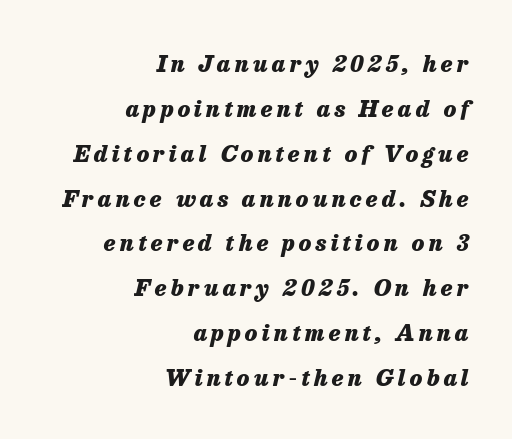
Q: Is the text bold? A: Yes.
Q: Is the text italic (slanted)? A: Yes, it leans right by about 13 degrees.
Q: Is the text underlined? A: No.
Q: How is the paragraph aligned? A: Right-aligned.
Q: Is the spacing between lines tight, normal or loose? A: Loose.
